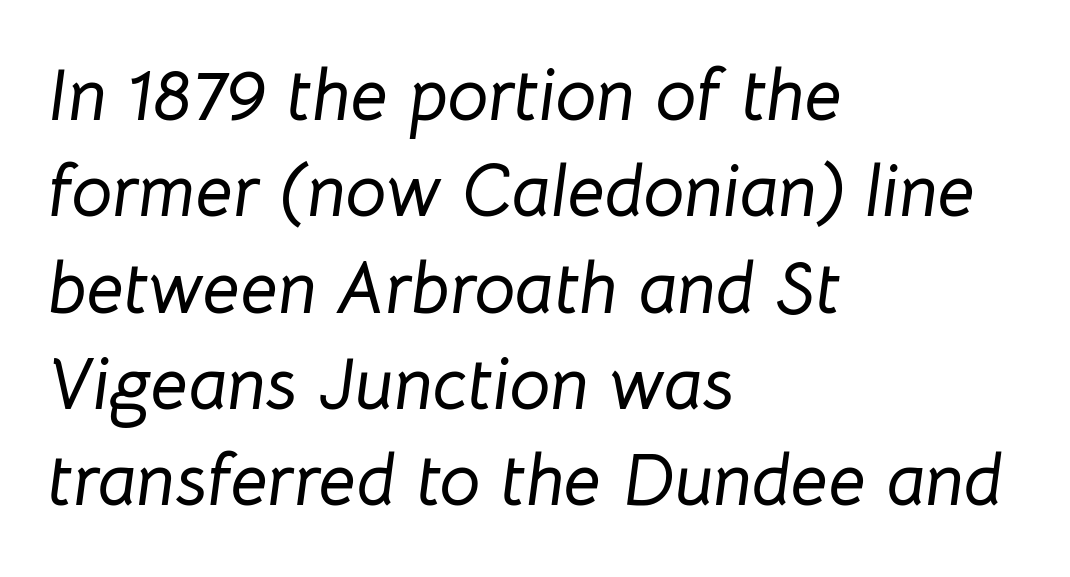
The image shows 73 px text type, italic (leaning right); set left-aligned, normal line spacing (1.32x), normal letter spacing, not underlined; low stroke contrast and a medium x-height.
